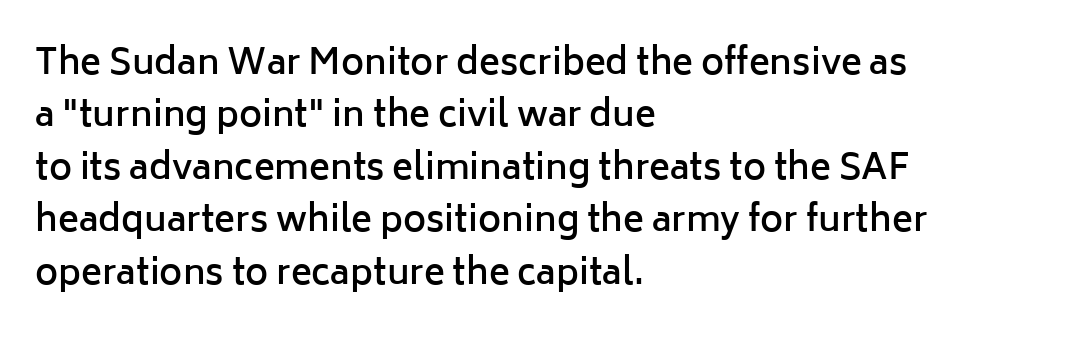
Quick note: not italic, upright. Its strokes are somewhat broadened, the hallmark of semibold type. Descenders hang freely into open space. The rendering shows plain stroke endings on the letterforms — a sans-serif design. Standard letterfit; no display-style spreading of the glyphs.
